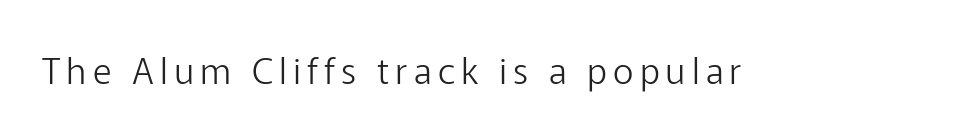
{"serif": "no", "italic": "no", "bold": "no", "weight": "light", "width": "normal", "stroke_contrast": "low", "x_height": "medium", "monospaced": "no", "underline": "no", "glyph_px": 36}
